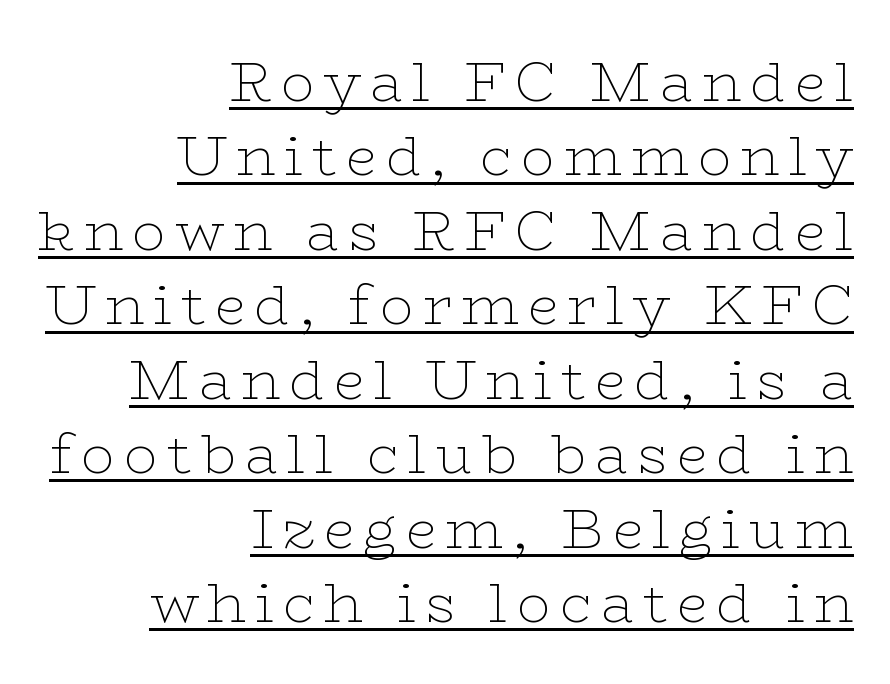
{"serif": "yes", "italic": "no", "bold": "no", "weight": "thin", "width": "wide", "stroke_contrast": "low", "x_height": "medium", "monospaced": "no", "underline": "yes", "align": "right", "line_spacing": "normal", "line_spacing_ratio": 1.33, "glyph_px": 56}
